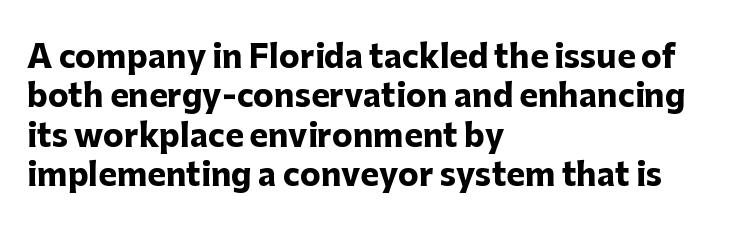
{"serif": "no", "italic": "no", "bold": "yes", "weight": "heavy", "width": "normal", "stroke_contrast": "low", "x_height": "medium", "monospaced": "no", "underline": "no", "align": "left", "line_spacing": "normal", "line_spacing_ratio": 1.27, "letter_spacing": "normal", "letter_spacing_em": 0.0, "glyph_px": 31}
